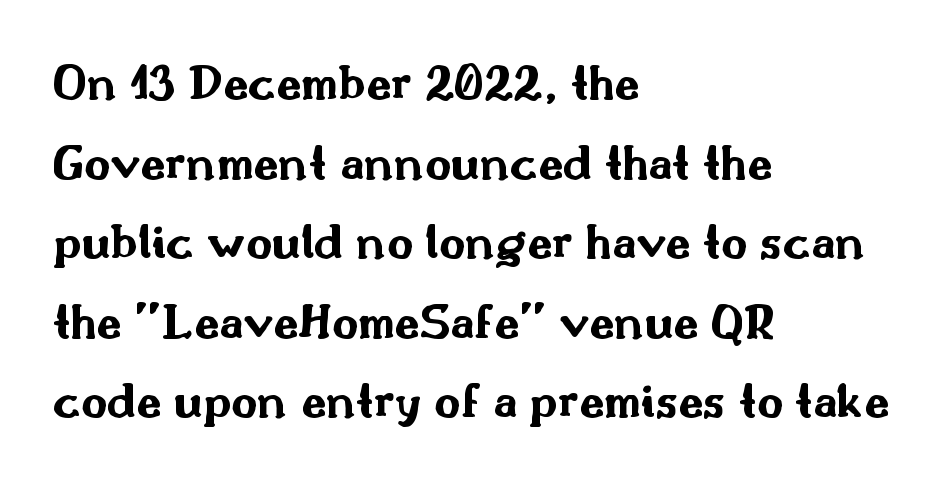
Q: Is the text bold? A: Yes.
Q: Is the text italic (slanted)? A: No, it is upright.
Q: Is the typeface a serif or a sans-serif typeface? A: Sans-serif.
Q: Is the text underlined? A: No.
Q: How is the paragraph aligned? A: Left-aligned.
Q: Is the spacing between letters normal or unusually wide? A: Normal.
Q: Is the spacing between lines tight, normal or loose? A: Normal.
Q: Width (condensed, normal, or wide)? A: Wide.
Q: Stroke contrast? A: Medium.
Q: x-height? A: Small.
Q: Monospaced? A: No.
